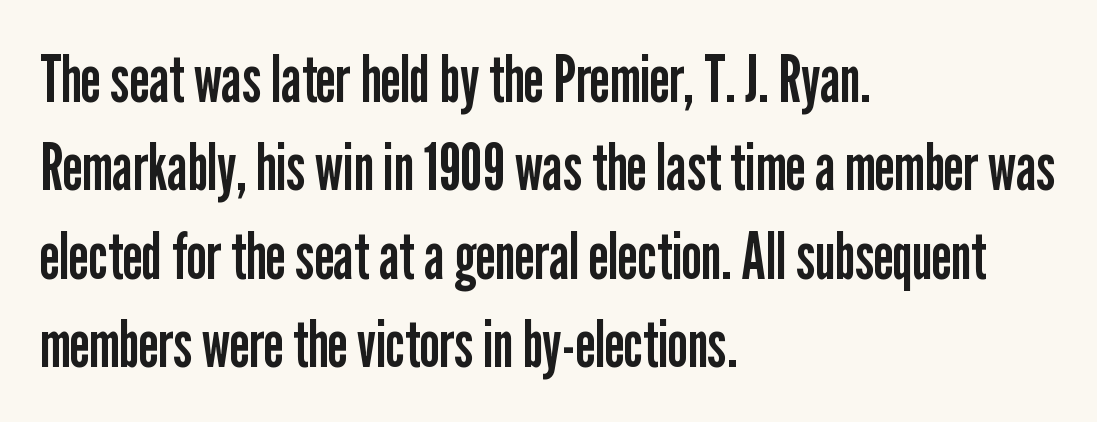
The image shows 64 px regular-weight, condensed sans-serif type, upright; set left-aligned, normal line spacing (1.38x), normal letter spacing, not underlined; low stroke contrast and a medium x-height.
